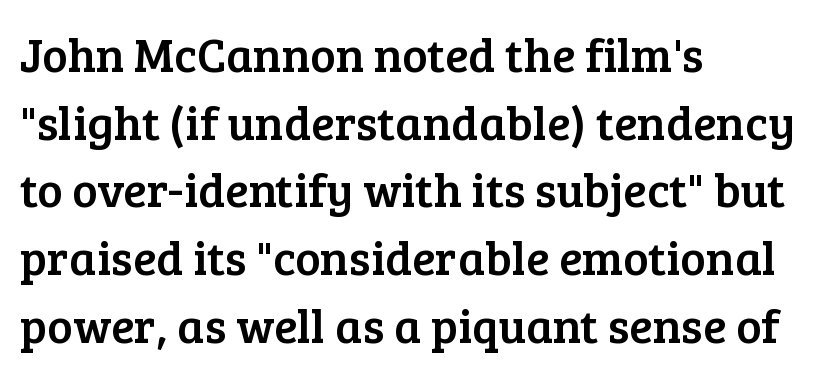
Rendered with straight, roman letterforms. Proportional: the letters do not fall into vertical columns. Just letters on the line, the space beneath them empty. This sample uses a serif face. These lines keep a tight, regular rhythm from letter to letter.
